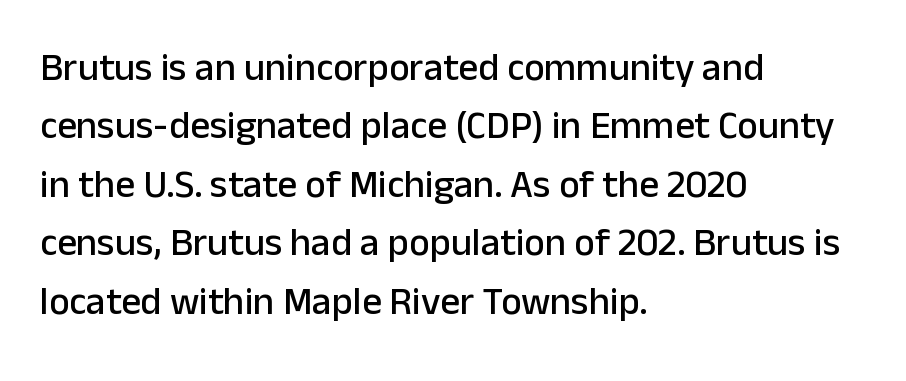
{"serif": "no", "italic": "no", "width": "normal", "stroke_contrast": "low", "x_height": "medium", "monospaced": "no", "underline": "no", "align": "left", "line_spacing": "normal", "line_spacing_ratio": 1.5, "letter_spacing": "normal", "letter_spacing_em": 0.0, "glyph_px": 39}
